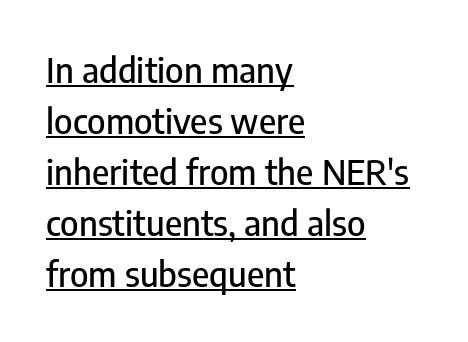
The image shows 35 px condensed sans-serif type, upright; set left-aligned, normal line spacing (1.46x), normal letter spacing, underlined; low stroke contrast and a medium x-height.
